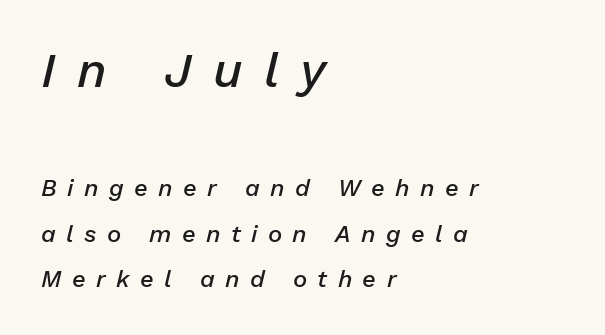
The image shows 49 px semibold type, italic (leaning right); set left-aligned, loose line spacing (1.9x), unusually wide letter spacing (+0.43 em), not underlined; the first (top) block is 2.04x larger; low stroke contrast and a medium x-height.
